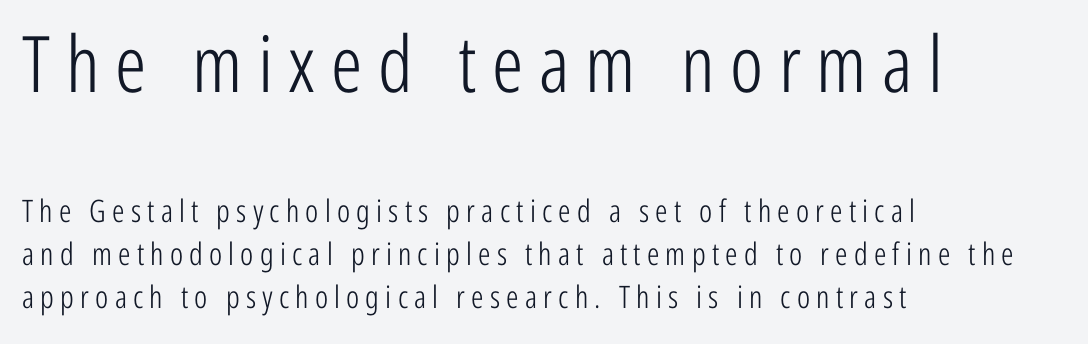
Q: Is the text bold? A: No.
Q: Is the text italic (slanted)? A: No, it is upright.
Q: Is the typeface a serif or a sans-serif typeface? A: Sans-serif.
Q: Is the text underlined? A: No.
Q: How is the paragraph aligned? A: Left-aligned.
Q: Is the spacing between letters normal or unusually wide? A: Unusually wide.
Q: Is the spacing between lines tight, normal or loose? A: Normal.
Q: Which block of text is set in a larger size, the first (top) or the second (bottom)? A: The first (top) one.
Q: Width (condensed, normal, or wide)? A: Condensed.
Q: Stroke contrast? A: Low.
Q: x-height? A: Medium.
Q: Monospaced? A: No.
